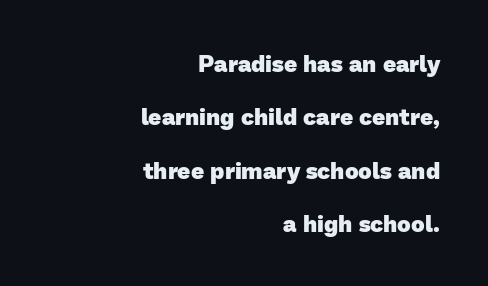
{"bold": "yes", "underline": "no", "align": "right", "line_spacing": "loose", "line_spacing_ratio": 2.32, "letter_spacing": "normal", "letter_spacing_em": 0.0, "glyph_px": 23}
